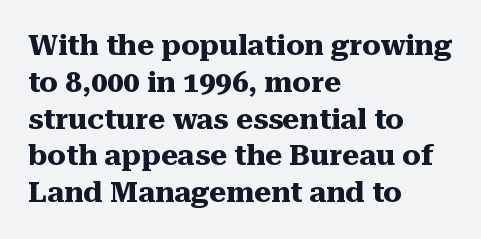
{"serif": "yes", "italic": "no", "bold": "yes", "weight": "heavy", "width": "normal", "stroke_contrast": "medium", "x_height": "medium", "monospaced": "no", "underline": "no", "align": "left", "line_spacing": "normal", "line_spacing_ratio": 1.27, "letter_spacing": "normal", "letter_spacing_em": 0.0, "glyph_px": 29}
